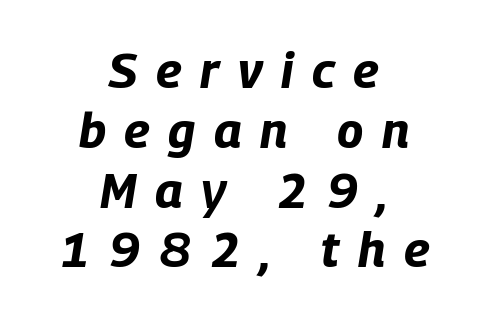
{"italic": "yes", "lean": "right", "slant_degrees": 9, "bold": "yes", "weight": "bold", "width": "condensed", "stroke_contrast": "low", "x_height": "large", "monospaced": "no", "underline": "no", "align": "center", "line_spacing_ratio": 1.22, "letter_spacing": "wide", "letter_spacing_em": 0.38, "glyph_px": 49}
